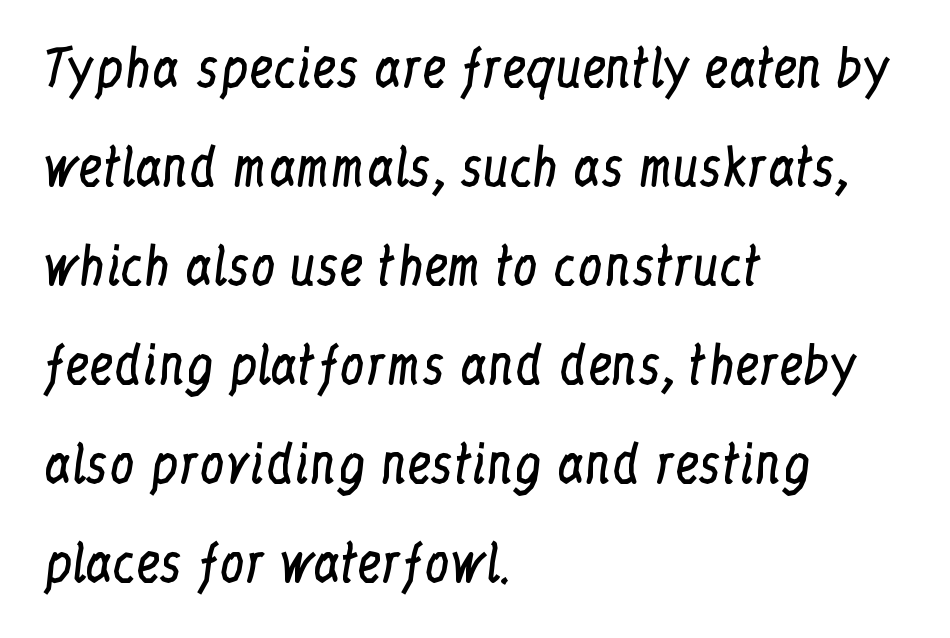
{"serif": "yes", "bold": "no", "weight": "regular", "width": "condensed", "stroke_contrast": "low", "x_height": "medium", "monospaced": "no", "underline": "no", "align": "left", "line_spacing": "loose", "line_spacing_ratio": 1.98, "letter_spacing": "normal", "letter_spacing_em": 0.0, "glyph_px": 50}
